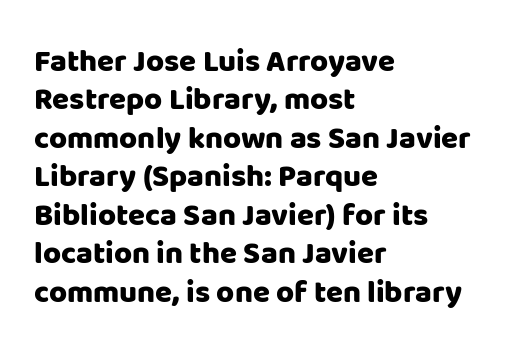
{"serif": "no", "italic": "no", "width": "normal", "stroke_contrast": "low", "x_height": "large", "monospaced": "no", "underline": "no", "align": "left", "line_spacing_ratio": 1.24, "letter_spacing": "normal", "letter_spacing_em": 0.0, "glyph_px": 31}
